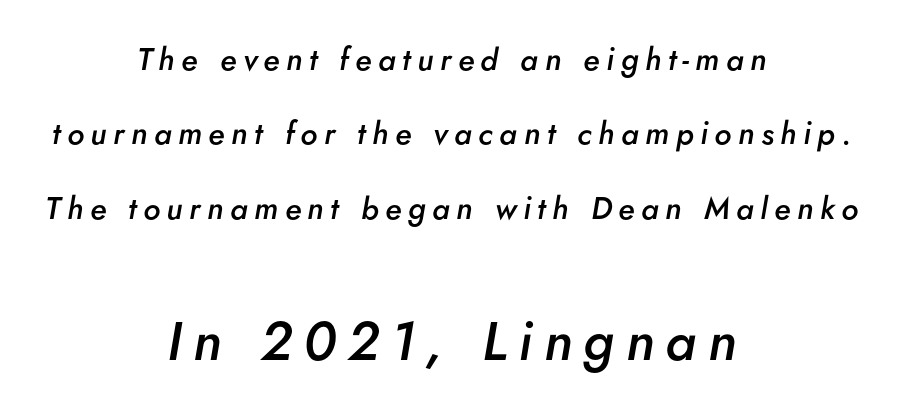
The image shows 54 px semibold type, italic (leaning right); set centered, loose line spacing (2.4x), unusually wide letter spacing (+0.21 em), not underlined; the second (bottom) block is 1.74x larger; low stroke contrast and a small x-height.
